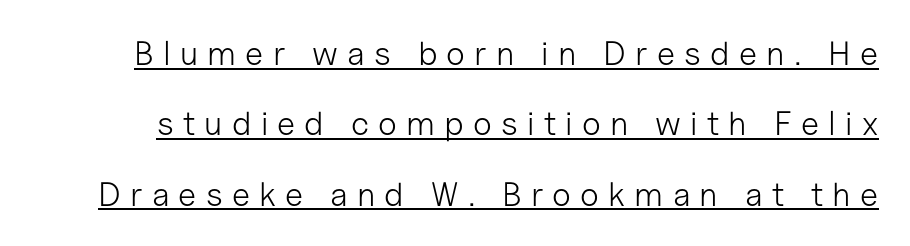
The image shows 34 px light sans-serif type, upright; set loose line spacing (2.07x), unusually wide letter spacing (+0.27 em), underlined; low stroke contrast and a medium x-height.
